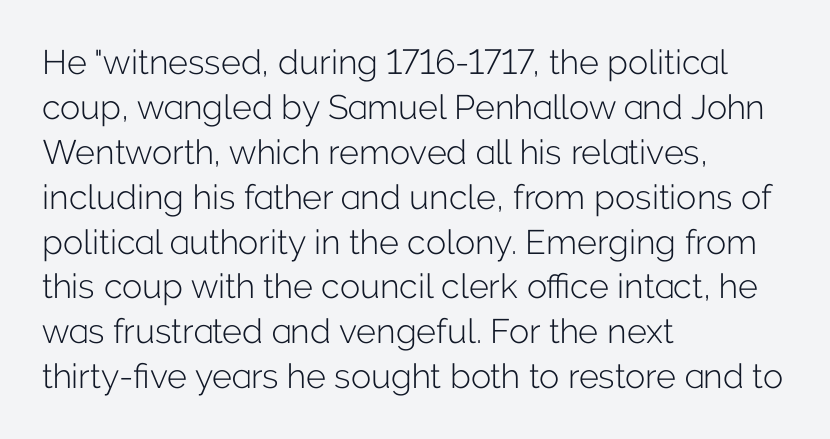
Q: Is the text bold? A: No.
Q: Is the text italic (slanted)? A: No, it is upright.
Q: Is the typeface a serif or a sans-serif typeface? A: Sans-serif.
Q: Is the text underlined? A: No.
Q: How is the paragraph aligned? A: Left-aligned.
Q: Is the spacing between letters normal or unusually wide? A: Normal.
Q: Is the spacing between lines tight, normal or loose? A: Normal.
Q: Width (condensed, normal, or wide)? A: Normal.
Q: Stroke contrast? A: Low.
Q: x-height? A: Medium.
Q: Monospaced? A: No.
